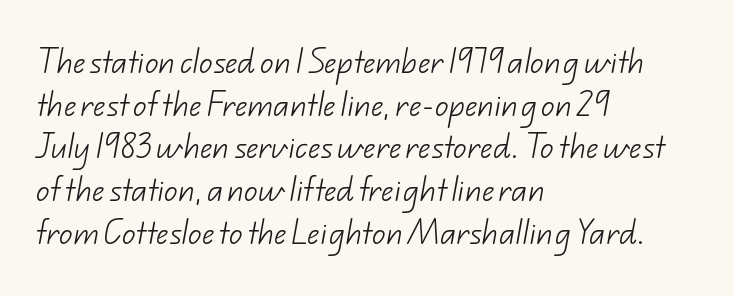
{"bold": "no", "underline": "no", "align": "left", "line_spacing": "normal", "line_spacing_ratio": 1.58, "letter_spacing": "normal", "letter_spacing_em": 0.0, "glyph_px": 27}
